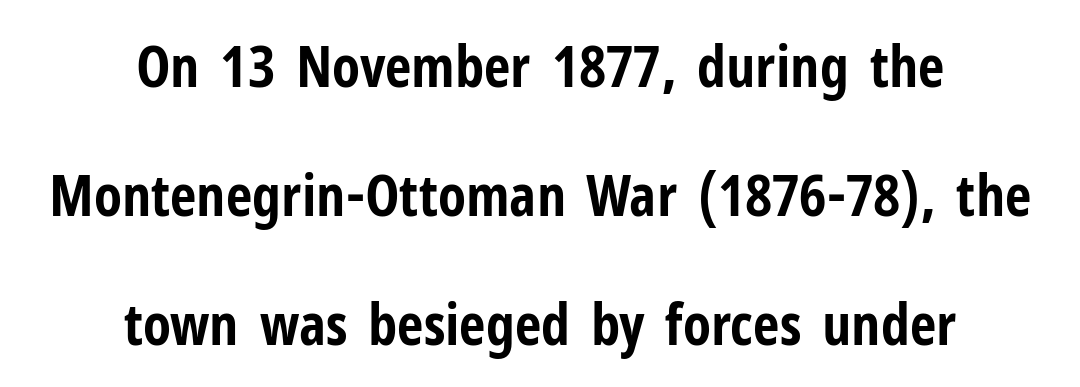
{"serif": "no", "italic": "no", "bold": "yes", "weight": "bold", "width": "condensed", "stroke_contrast": "low", "x_height": "medium", "monospaced": "no", "underline": "no", "align": "center", "line_spacing": "loose", "line_spacing_ratio": 2.22, "letter_spacing": "normal", "letter_spacing_em": 0.0, "glyph_px": 58}
